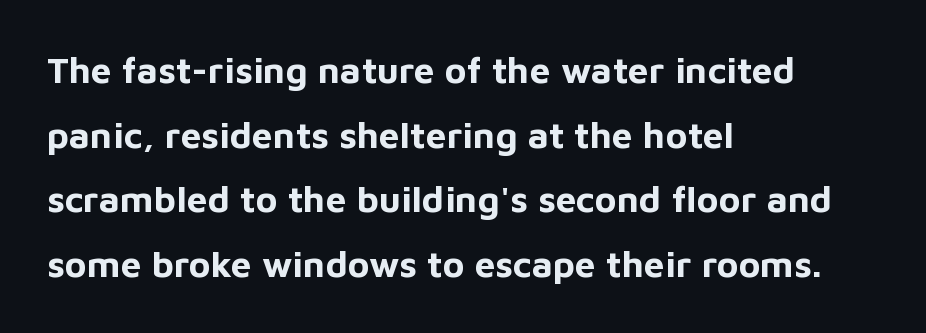
Q: Is the text bold? A: Yes.
Q: Is the text italic (slanted)? A: No, it is upright.
Q: Is the typeface a serif or a sans-serif typeface? A: Sans-serif.
Q: Is the text underlined? A: No.
Q: How is the paragraph aligned? A: Left-aligned.
Q: Is the spacing between letters normal or unusually wide? A: Normal.
Q: Width (condensed, normal, or wide)? A: Normal.
Q: Stroke contrast? A: Low.
Q: x-height? A: Medium.
Q: Monospaced? A: No.
